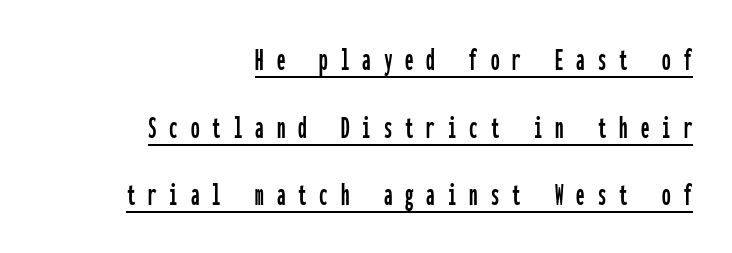
The image shows 34 px condensed sans-serif type, upright, monospaced; set right-aligned, loose line spacing (1.99x), unusually wide letter spacing (+0.38 em), underlined; low stroke contrast and a medium x-height.
